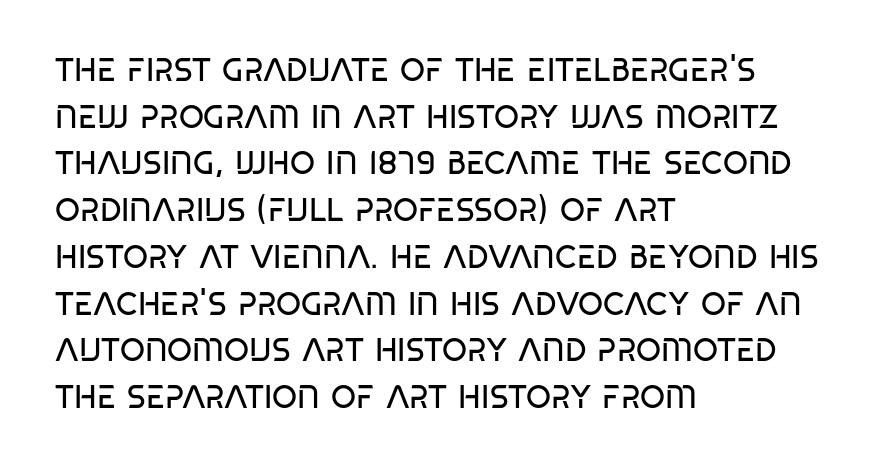
The image shows 32 px regular-weight, condensed sans-serif type; set left-aligned, normal line spacing (1.46x), normal letter spacing, not underlined; low stroke contrast and a large x-height.
